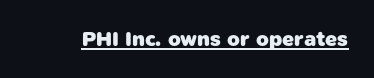
{"bold": "yes", "underline": "yes", "letter_spacing": "normal", "letter_spacing_em": 0.0, "glyph_px": 21}
